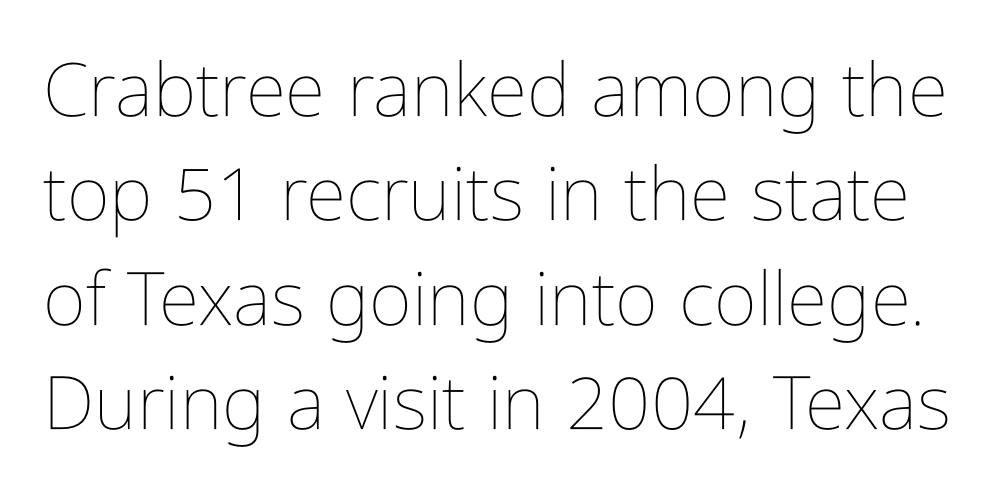
Proportional: the letters do not fall into vertical columns. The typography opts for an upright posture over an oblique one. What stands out about the letter spacing? Nothing — it is the standard amount. Check the space under the baseline: it is left empty.
